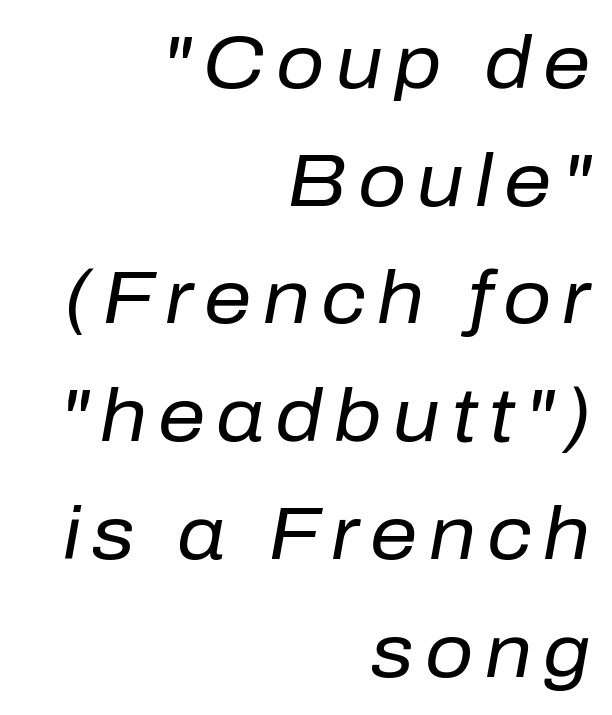
{"italic": "yes", "lean": "right", "slant_degrees": 10, "bold": "no", "weight": "regular", "width": "normal", "stroke_contrast": "low", "x_height": "medium", "monospaced": "no", "underline": "no", "align": "right", "line_spacing": "normal", "line_spacing_ratio": 1.57, "glyph_px": 75}
